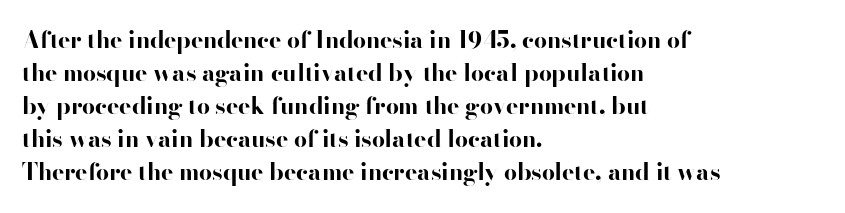
This sample keeps an unexceptional amount of space between lines. Strokes here are thick enough to call this a true bold. A student would call this left alignment; a typographer would say flush left, rag right. You can tell it's not italic because the verticals are truly vertical.
